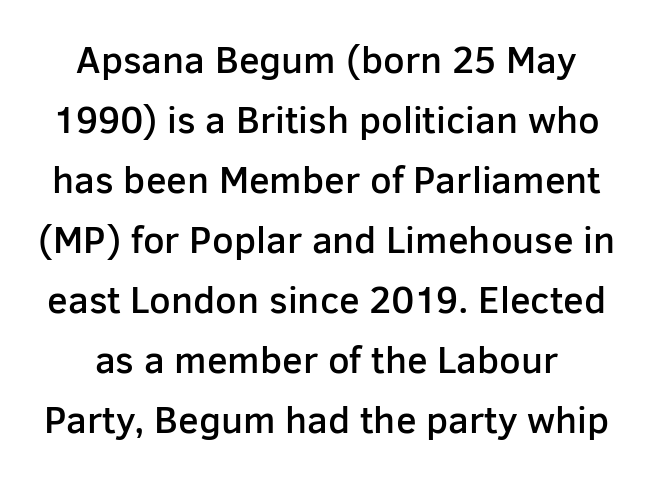
Q: Is the text bold? A: Semi-bold.
Q: Is the text italic (slanted)? A: No, it is upright.
Q: Is the typeface a serif or a sans-serif typeface? A: Sans-serif.
Q: Is the text underlined? A: No.
Q: How is the paragraph aligned? A: Centered.
Q: Is the spacing between letters normal or unusually wide? A: Normal.
Q: Is the spacing between lines tight, normal or loose? A: Normal.
Q: Width (condensed, normal, or wide)? A: Normal.
Q: Stroke contrast? A: Low.
Q: x-height? A: Medium.
Q: Monospaced? A: No.
